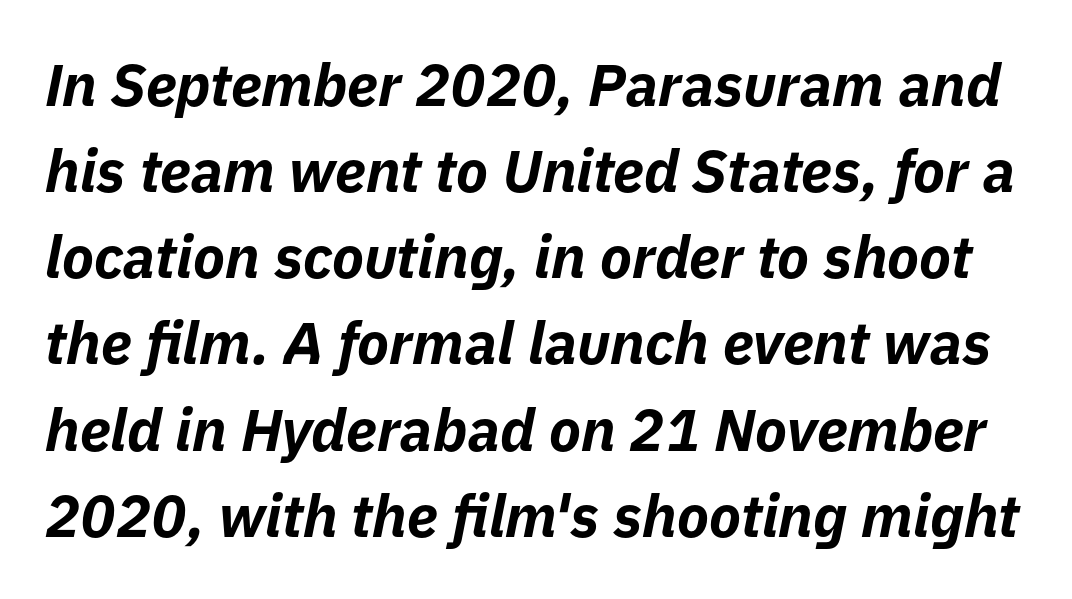
The image shows 59 px bold type, italic (leaning right); set normal line spacing (1.46x), normal letter spacing, not underlined; low stroke contrast and a medium x-height.
